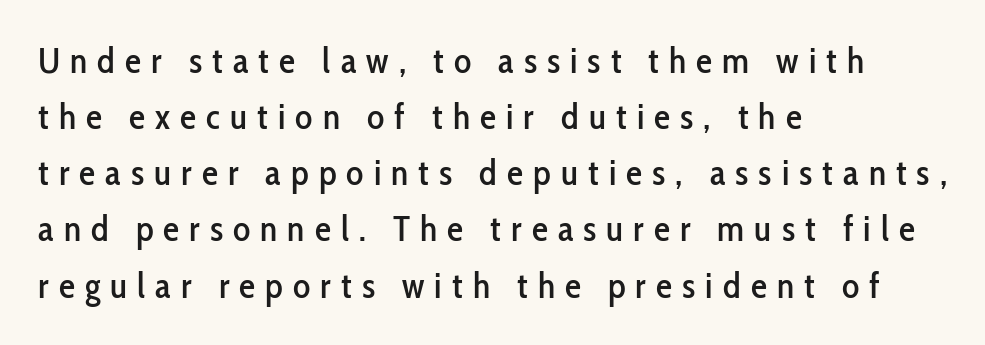
Q: Is the text italic (slanted)? A: No, it is upright.
Q: Is the typeface a serif or a sans-serif typeface? A: Sans-serif.
Q: Is the text underlined? A: No.
Q: How is the paragraph aligned? A: Left-aligned.
Q: Is the spacing between letters normal or unusually wide? A: Unusually wide.
Q: Is the spacing between lines tight, normal or loose? A: Normal.
Q: Width (condensed, normal, or wide)? A: Condensed.
Q: Stroke contrast? A: Low.
Q: x-height? A: Medium.
Q: Monospaced? A: No.
